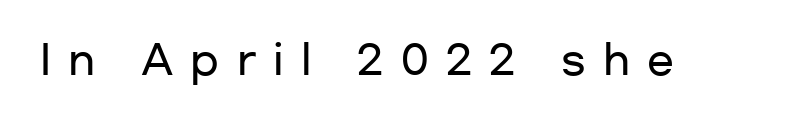
Check under the words: just untouched page. The rendering shows plain stroke endings on the letterforms — a sans-serif design. Do the letters lean? They stand straight. Each letter keeps its own natural width here, so spacing adapts to shape. The type is letterspaced generously, with wide tracking.
